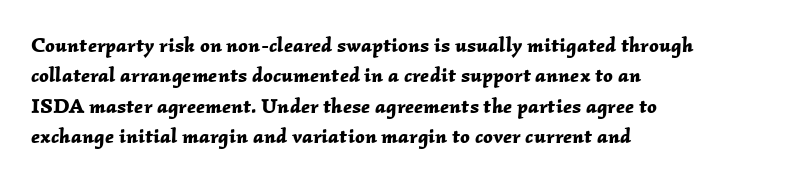
Nobody drew a line under any word here. Heavy-handed strokes throughout: this text is bold. The letterforms sit shoulder to shoulder at normal distance. Horizontal bands of white between lines are of average thickness. Typeset ragged right — the left edge is the straight one.
